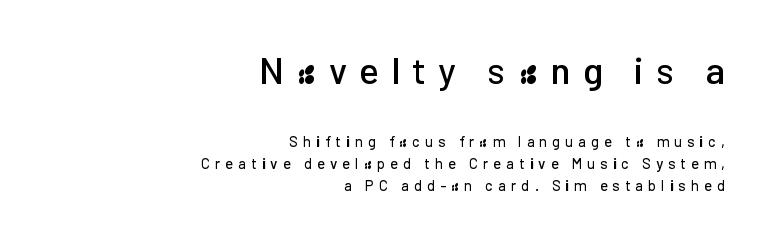
The image shows 37 px sans-serif type, upright; set right-aligned, normal line spacing (1.49x), unusually wide letter spacing (+0.33 em), not underlined; the first (top) block is 2.47x larger; low stroke contrast and a medium x-height.
